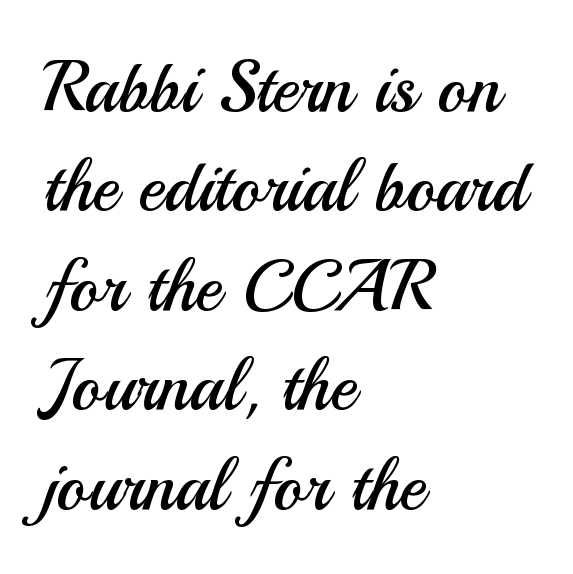
{"serif": "no", "bold": "no", "weight": "regular", "width": "normal", "stroke_contrast": "medium", "x_height": "small", "monospaced": "no", "underline": "no", "align": "left", "line_spacing": "normal", "line_spacing_ratio": 1.4, "letter_spacing": "normal", "letter_spacing_em": 0.0, "glyph_px": 71}
